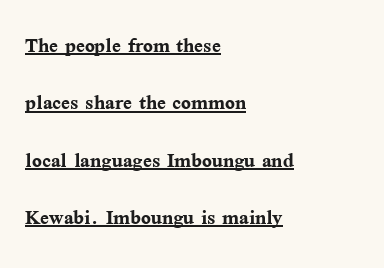
Q: Is the text bold? A: Yes.
Q: Is the text italic (slanted)? A: No, it is upright.
Q: Is the text underlined? A: Yes.
Q: How is the paragraph aligned? A: Left-aligned.
Q: Is the spacing between letters normal or unusually wide? A: Normal.
Q: Is the spacing between lines tight, normal or loose? A: Loose.
